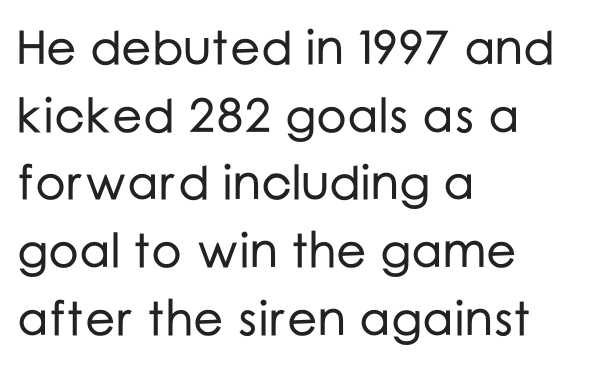
{"serif": "no", "italic": "no", "width": "normal", "stroke_contrast": "low", "x_height": "medium", "monospaced": "no", "underline": "no", "align": "left", "line_spacing": "normal", "line_spacing_ratio": 1.41, "letter_spacing": "normal", "letter_spacing_em": 0.0, "glyph_px": 48}
